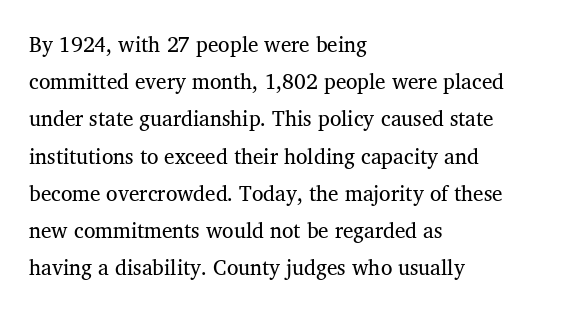
Q: Is the text bold? A: No.
Q: Is the text underlined? A: No.
Q: How is the paragraph aligned? A: Left-aligned.
Q: Is the spacing between letters normal or unusually wide? A: Normal.
